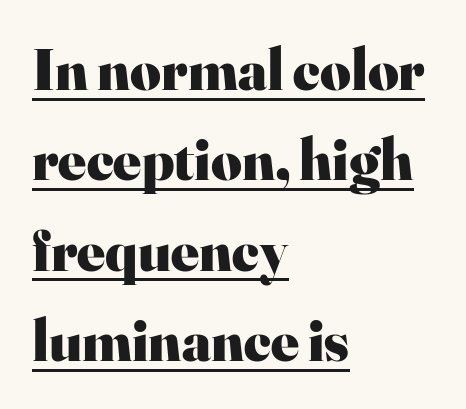
Q: Is the text bold? A: Yes.
Q: Is the text italic (slanted)? A: No, it is upright.
Q: Is the typeface a serif or a sans-serif typeface? A: Serif.
Q: Is the text underlined? A: Yes.
Q: How is the paragraph aligned? A: Left-aligned.
Q: Is the spacing between letters normal or unusually wide? A: Normal.
Q: Is the spacing between lines tight, normal or loose? A: Normal.
Q: Width (condensed, normal, or wide)? A: Normal.
Q: Stroke contrast? A: High.
Q: x-height? A: Small.
Q: Monospaced? A: No.
